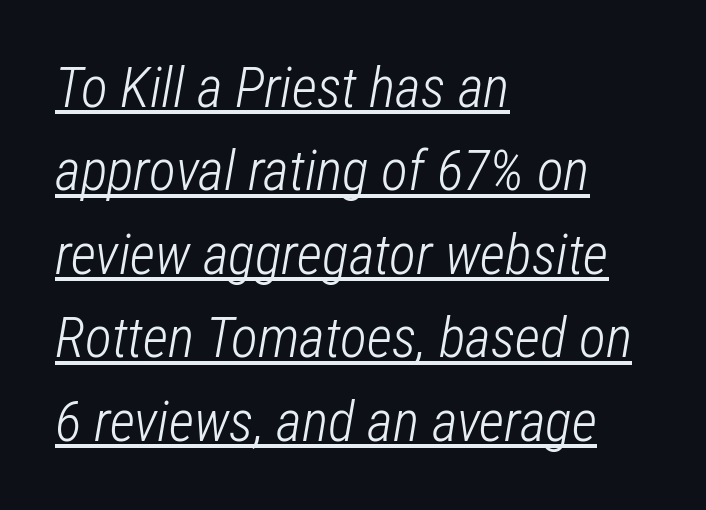
{"italic": "yes", "lean": "right", "slant_degrees": 12, "bold": "no", "weight": "light", "width": "condensed", "stroke_contrast": "low", "x_height": "medium", "monospaced": "no", "underline": "yes", "align": "left", "line_spacing": "normal", "line_spacing_ratio": 1.49, "letter_spacing": "normal", "letter_spacing_em": 0.0, "glyph_px": 56}
